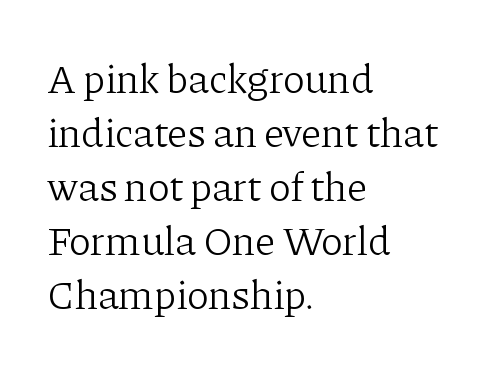
The image shows 41 px light serif type, upright; set left-aligned, normal line spacing (1.32x), normal letter spacing, not underlined; low stroke contrast and a medium x-height.
